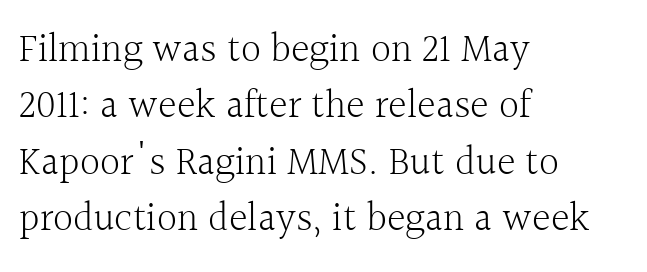
Q: Is the text bold? A: No.
Q: Is the text italic (slanted)? A: No, it is upright.
Q: Is the typeface a serif or a sans-serif typeface? A: Serif.
Q: Is the text underlined? A: No.
Q: How is the paragraph aligned? A: Left-aligned.
Q: Is the spacing between letters normal or unusually wide? A: Normal.
Q: Is the spacing between lines tight, normal or loose? A: Normal.
Q: Width (condensed, normal, or wide)? A: Normal.
Q: x-height? A: Medium.
Q: Monospaced? A: No.
